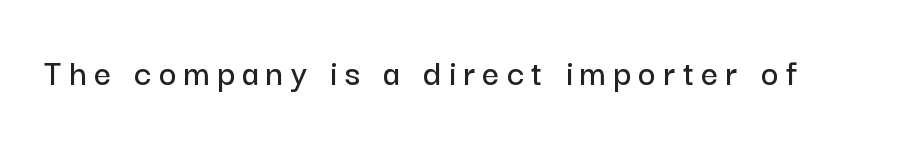
Q: Is the text italic (slanted)? A: No, it is upright.
Q: Is the typeface a serif or a sans-serif typeface? A: Sans-serif.
Q: Is the text underlined? A: No.
Q: Width (condensed, normal, or wide)? A: Normal.
Q: Stroke contrast? A: Low.
Q: x-height? A: Medium.
Q: Monospaced? A: No.
